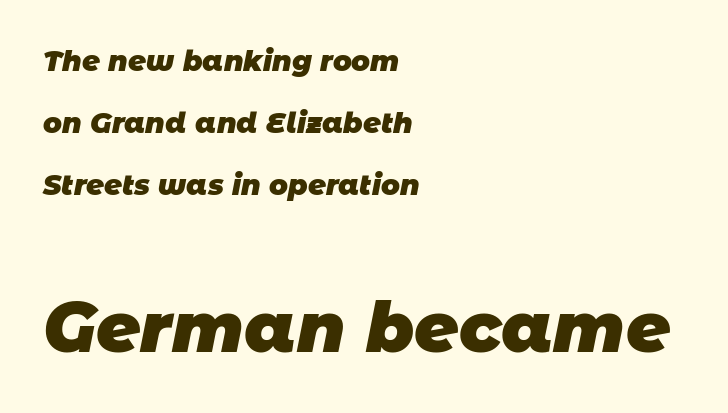
Q: Is the text bold? A: Yes.
Q: Is the typeface a serif or a sans-serif typeface? A: Sans-serif.
Q: Is the text underlined? A: No.
Q: How is the paragraph aligned? A: Left-aligned.
Q: Is the spacing between letters normal or unusually wide? A: Normal.
Q: Is the spacing between lines tight, normal or loose? A: Loose.
Q: Which block of text is set in a larger size, the first (top) or the second (bottom)? A: The second (bottom) one.
Q: Width (condensed, normal, or wide)? A: Normal.
Q: Stroke contrast? A: Low.
Q: x-height? A: Large.
Q: Monospaced? A: No.
